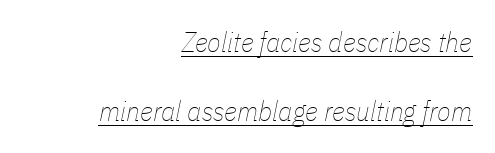
Q: Is the text bold? A: No.
Q: Is the text italic (slanted)? A: Yes, it leans right by about 11 degrees.
Q: Is the text underlined? A: Yes.
Q: How is the paragraph aligned? A: Right-aligned.
Q: Is the spacing between letters normal or unusually wide? A: Normal.
Q: Is the spacing between lines tight, normal or loose? A: Loose.
Q: Width (condensed, normal, or wide)? A: Condensed.
Q: Stroke contrast? A: Low.
Q: x-height? A: Medium.
Q: Monospaced? A: No.
